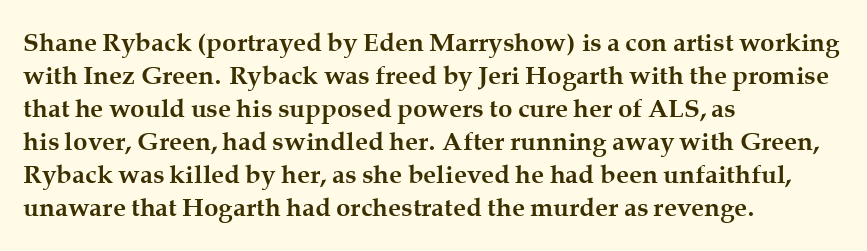
The leading is moderate, giving the passage an even texture. A dark, heavy texture on the line: the type is bold. Descenders hang freely into open space. Letter spacing: default. Notice how the passage keeps a crisp vertical edge on the left only. This is roman type, the default non-slanted kind.
